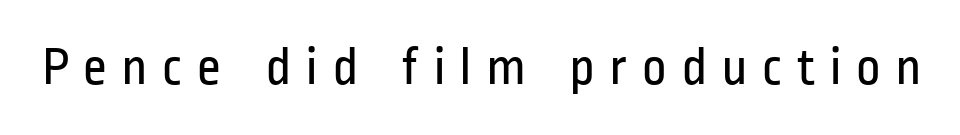
Q: Is the text bold? A: No.
Q: Is the text italic (slanted)? A: No, it is upright.
Q: Is the typeface a serif or a sans-serif typeface? A: Sans-serif.
Q: Is the text underlined? A: No.
Q: Is the spacing between letters normal or unusually wide? A: Unusually wide.
Q: Width (condensed, normal, or wide)? A: Condensed.
Q: Stroke contrast? A: Low.
Q: x-height? A: Medium.
Q: Monospaced? A: No.
